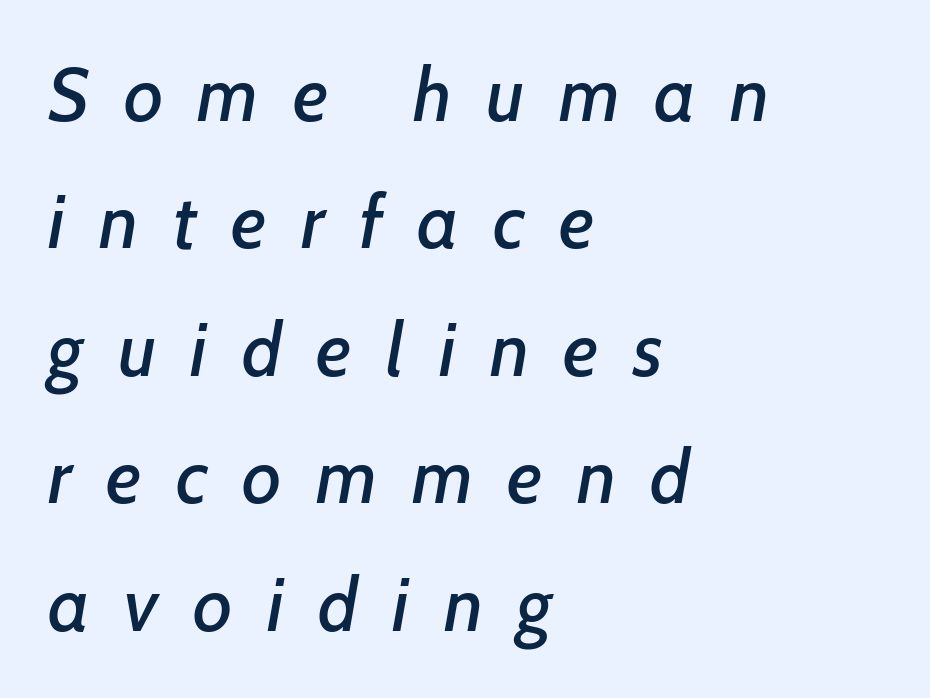
Inter-character spacing is expanded well beyond the font's built-in metrics. Posture: slanted. A clean baseline with only descenders dipping below it. Each letter keeps its own natural width here, so spacing adapts to shape.
